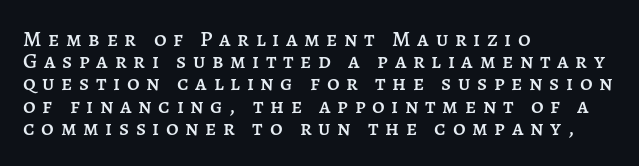
Q: Is the text italic (slanted)? A: No, it is upright.
Q: Is the text underlined? A: No.
Q: How is the paragraph aligned? A: Left-aligned.
Q: Is the spacing between letters normal or unusually wide? A: Unusually wide.
Q: Is the spacing between lines tight, normal or loose? A: Tight.
